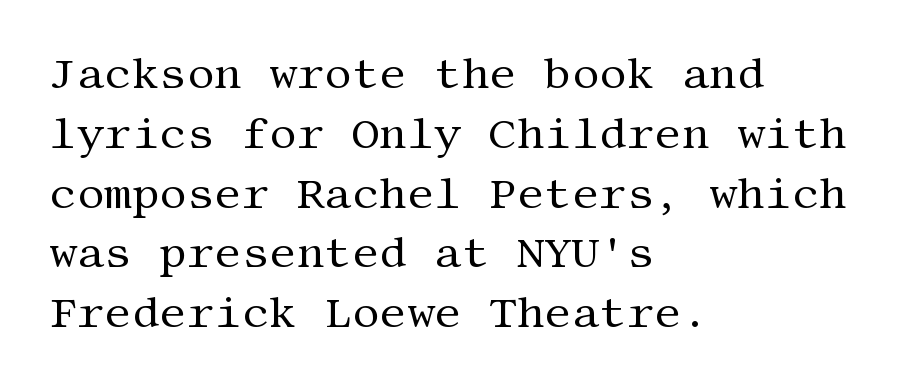
Q: Is the text bold? A: No.
Q: Is the text italic (slanted)? A: No, it is upright.
Q: Is the typeface a serif or a sans-serif typeface? A: Serif.
Q: Is the text underlined? A: No.
Q: How is the paragraph aligned? A: Left-aligned.
Q: Is the spacing between letters normal or unusually wide? A: Normal.
Q: Is the spacing between lines tight, normal or loose? A: Normal.
Q: Width (condensed, normal, or wide)? A: Normal.
Q: Stroke contrast? A: Medium.
Q: x-height? A: Large.
